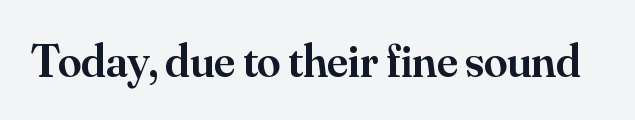
The image shows 47 px semibold serif type, upright; set normal letter spacing, not underlined; medium stroke contrast and a small x-height.
